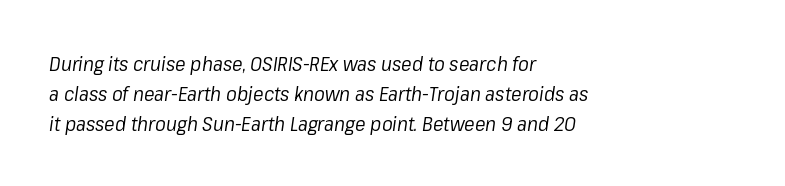
Think standard paragraph weight, or any step lighter than that. Underlining? Definitely not there. A typesetter would mark this as italic. Regarding leading, the lines here are spaced in the standard way.
